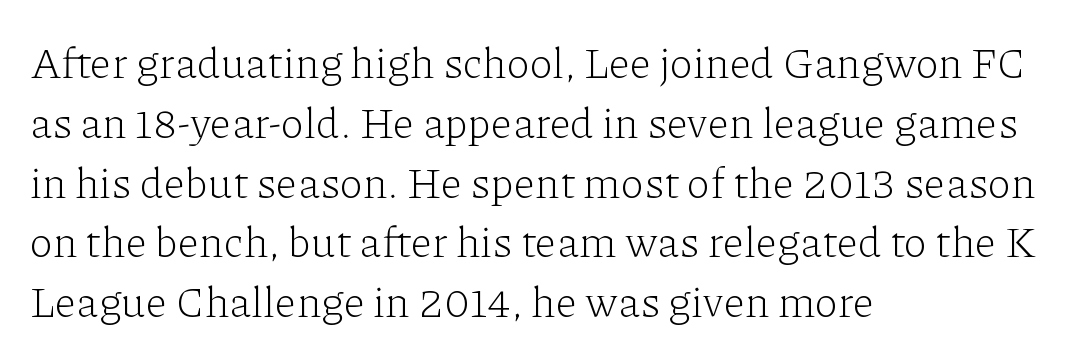
{"serif": "yes", "italic": "no", "bold": "no", "weight": "light", "width": "normal", "stroke_contrast": "low", "x_height": "medium", "monospaced": "no", "underline": "no", "align": "left", "line_spacing": "normal", "line_spacing_ratio": 1.39, "letter_spacing": "normal", "letter_spacing_em": 0.0, "glyph_px": 43}
